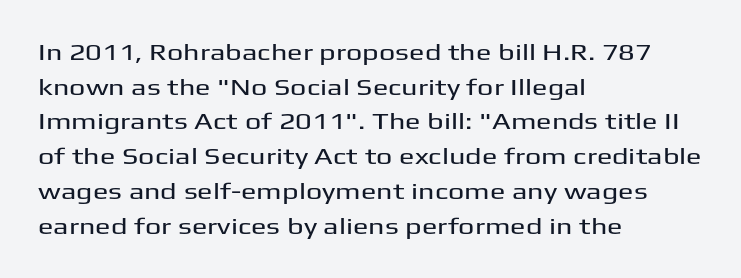
{"italic": "no", "underline": "no", "align": "left", "line_spacing": "normal", "line_spacing_ratio": 1.51, "letter_spacing": "normal", "letter_spacing_em": 0.0, "glyph_px": 23}
